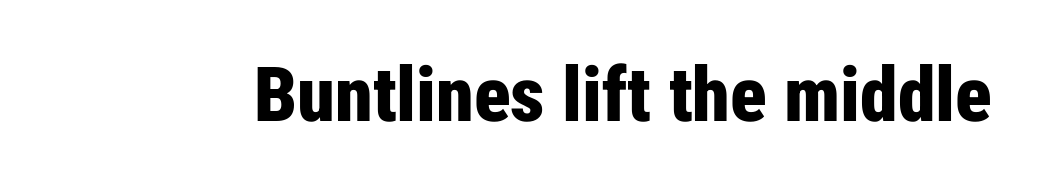
Q: Is the text bold? A: Yes.
Q: Is the text italic (slanted)? A: No, it is upright.
Q: Is the typeface a serif or a sans-serif typeface? A: Sans-serif.
Q: Is the text underlined? A: No.
Q: Is the spacing between letters normal or unusually wide? A: Normal.
Q: Width (condensed, normal, or wide)? A: Condensed.
Q: Stroke contrast? A: Low.
Q: x-height? A: Medium.
Q: Monospaced? A: No.
